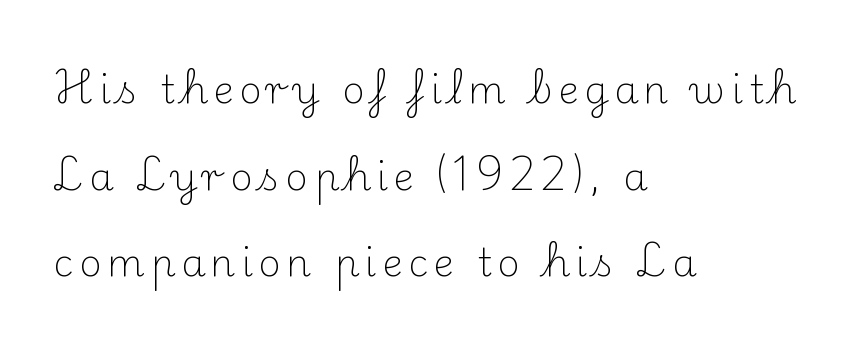
{"serif": "yes", "italic": "no", "bold": "no", "weight": "light", "width": "normal", "stroke_contrast": "medium", "x_height": "small", "monospaced": "no", "underline": "no", "align": "left", "line_spacing": "loose", "line_spacing_ratio": 2.22, "glyph_px": 39}
